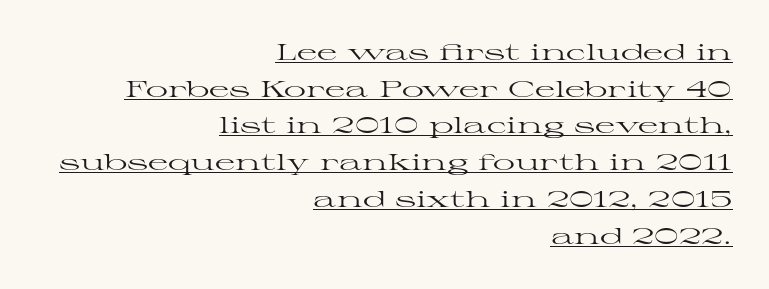
Q: Is the text bold? A: No.
Q: Is the text italic (slanted)? A: No, it is upright.
Q: Is the text underlined? A: Yes.
Q: How is the paragraph aligned? A: Right-aligned.
Q: Is the spacing between letters normal or unusually wide? A: Normal.
Q: Is the spacing between lines tight, normal or loose? A: Normal.
